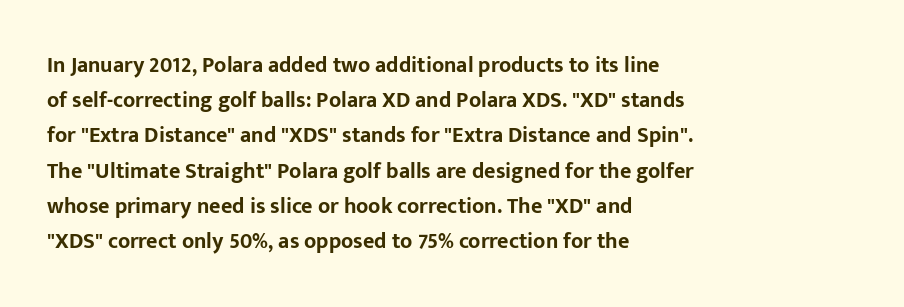
Q: Is the text bold? A: Yes.
Q: Is the text italic (slanted)? A: No, it is upright.
Q: Is the text underlined? A: No.
Q: How is the paragraph aligned? A: Left-aligned.
Q: Is the spacing between letters normal or unusually wide? A: Normal.
Q: Is the spacing between lines tight, normal or loose? A: Normal.
